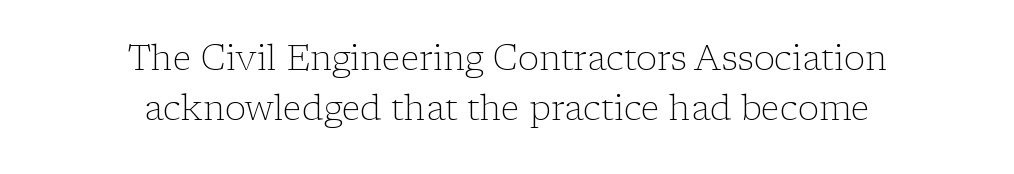
The image shows 35 px light serif type, upright; set centered, normal line spacing (1.42x), normal letter spacing, not underlined; low stroke contrast and a medium x-height.
